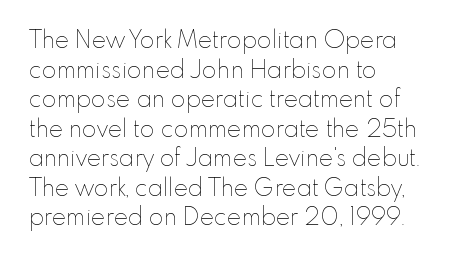
{"italic": "no", "bold": "no", "underline": "no", "align": "left", "line_spacing_ratio": 1.23, "letter_spacing": "normal", "letter_spacing_em": 0.0, "glyph_px": 24}
